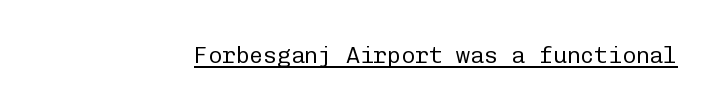
The image shows 23 px text type, upright; set normal letter spacing, underlined.
